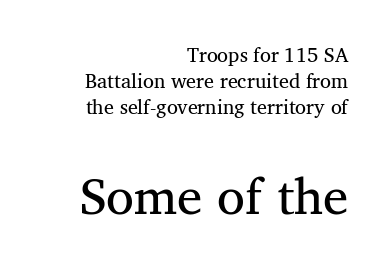
The image shows 51 px regular-weight serif type, upright; set right-aligned, normal line spacing (1.31x), normal letter spacing, not underlined; the second (bottom) block is 2.55x larger; medium stroke contrast and a medium x-height.
